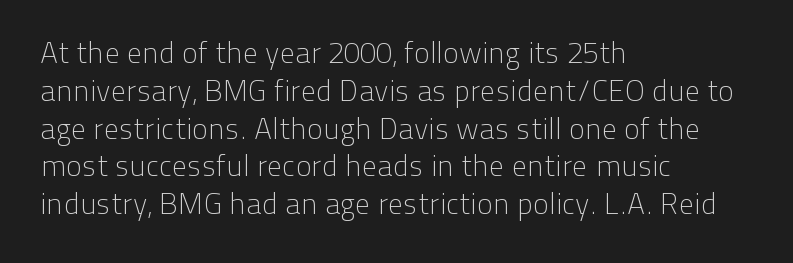
The image shows 30 px light sans-serif type, upright; set left-aligned, normal line spacing (1.26x), normal letter spacing, not underlined; low stroke contrast and a medium x-height.
